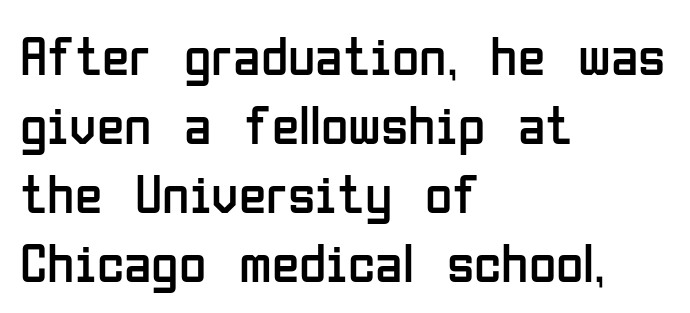
Q: Is the text bold? A: No.
Q: Is the text italic (slanted)? A: No, it is upright.
Q: Is the typeface a serif or a sans-serif typeface? A: Sans-serif.
Q: Is the text underlined? A: No.
Q: How is the paragraph aligned? A: Left-aligned.
Q: Is the spacing between letters normal or unusually wide? A: Normal.
Q: Width (condensed, normal, or wide)? A: Condensed.
Q: Stroke contrast? A: Low.
Q: x-height? A: Medium.
Q: Monospaced? A: No.
